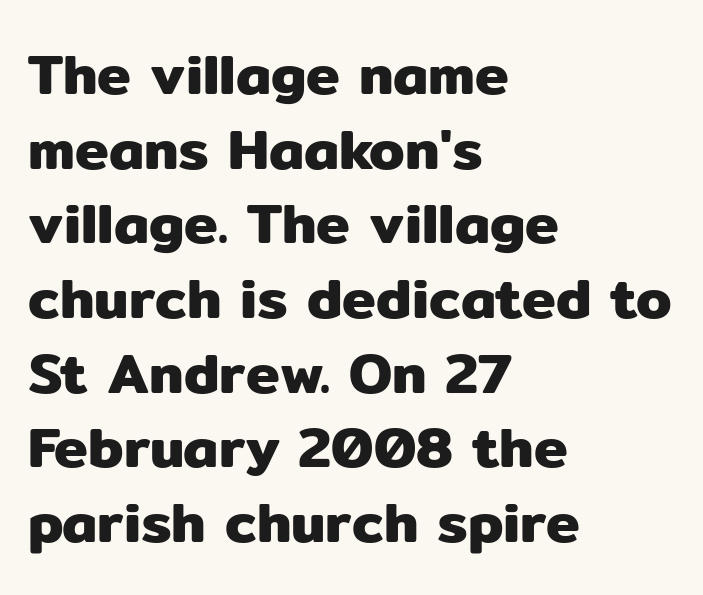
{"serif": "no", "italic": "no", "width": "normal", "stroke_contrast": "low", "x_height": "medium", "monospaced": "no", "underline": "no", "align": "left", "line_spacing": "normal", "line_spacing_ratio": 1.31, "letter_spacing": "normal", "letter_spacing_em": 0.0, "glyph_px": 57}
